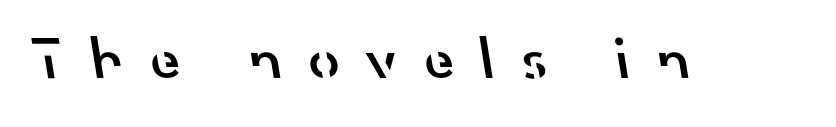
These lines have a slow, spaced-out rhythm from letter to letter. Notice the strokes are somewhat thickened but not fully heavy: this is a semibold. This rendering features lettering with no underline. Is this a fixed-width face? No — the glyphs have proportional, varying widths. The face used here is a sans, in the tradition of grotesques and geometrics.
